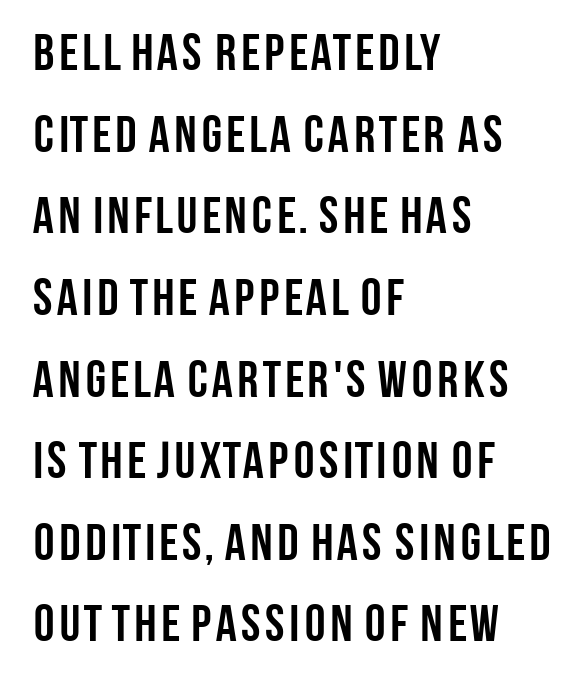
Q: Is the text bold? A: Yes.
Q: Is the text italic (slanted)? A: No, it is upright.
Q: Is the typeface a serif or a sans-serif typeface? A: Sans-serif.
Q: Is the text underlined? A: No.
Q: How is the paragraph aligned? A: Left-aligned.
Q: Is the spacing between letters normal or unusually wide? A: Normal.
Q: Is the spacing between lines tight, normal or loose? A: Normal.
Q: Width (condensed, normal, or wide)? A: Condensed.
Q: Stroke contrast? A: Low.
Q: x-height? A: Large.
Q: Monospaced? A: No.
